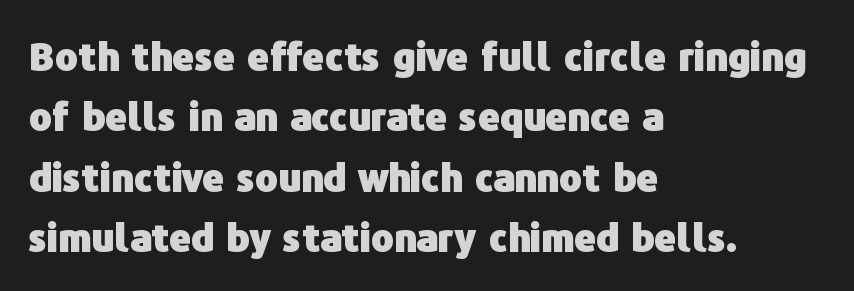
Does the copy run flush right? No — it runs flush left. A typesetter would mark this as roman, not italic. In terms of weight, the rendering is a true, heavy bold. Type style note: lacks serifs. Descender tails drop into unmarked territory. No extra tracking has been applied to these lines.
